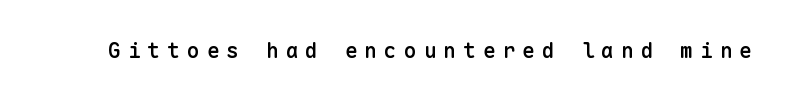
{"italic": "no", "bold": "semi", "underline": "no", "letter_spacing": "wide", "letter_spacing_em": 0.34, "glyph_px": 21}
